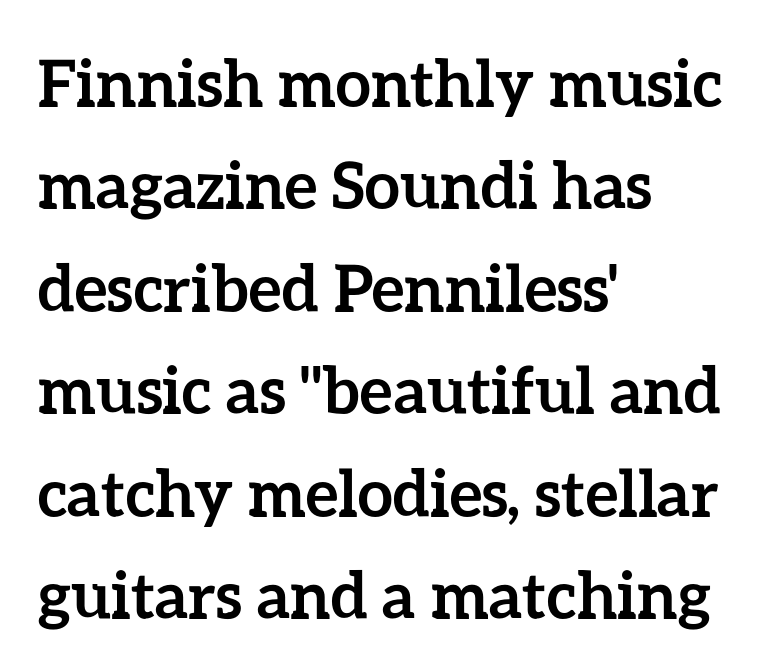
Leftover space on each line is placed entirely after the last word. Underlining? Definitely not there. Tracking value appears to be zero — textbook default spacing. Character widths vary here, with narrow letters taking less room than wide ones.
